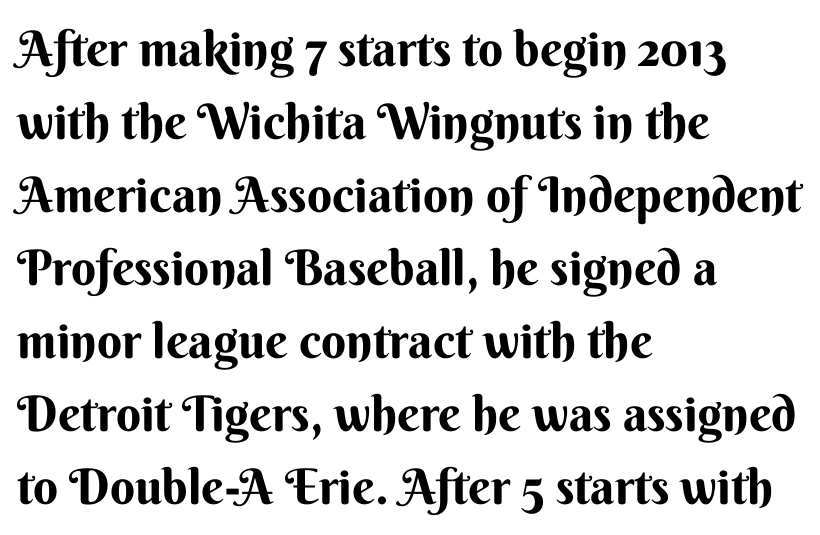
Q: Is the text bold? A: Yes.
Q: Is the text italic (slanted)? A: No, it is upright.
Q: Is the typeface a serif or a sans-serif typeface? A: Sans-serif.
Q: Is the text underlined? A: No.
Q: How is the paragraph aligned? A: Left-aligned.
Q: Is the spacing between letters normal or unusually wide? A: Normal.
Q: Is the spacing between lines tight, normal or loose? A: Normal.
Q: Width (condensed, normal, or wide)? A: Normal.
Q: Stroke contrast? A: Medium.
Q: x-height? A: Small.
Q: Monospaced? A: No.
